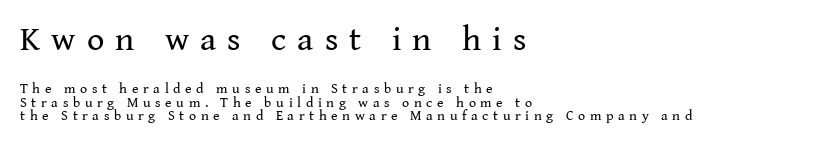
{"serif": "yes", "italic": "no", "bold": "no", "weight": "regular", "width": "normal", "stroke_contrast": "medium", "x_height": "medium", "monospaced": "no", "underline": "no", "align": "left", "line_spacing": "tight", "line_spacing_ratio": 0.97, "letter_spacing": "wide", "letter_spacing_em": 0.33, "larger_block": "first", "size_ratio": 2.43, "glyph_px": 34}
